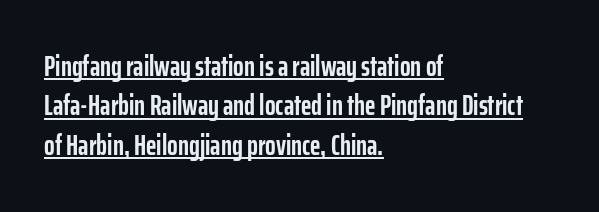
Q: Is the text bold? A: Yes.
Q: Is the text italic (slanted)? A: No, it is upright.
Q: Is the typeface a serif or a sans-serif typeface? A: Sans-serif.
Q: Is the text underlined? A: Yes.
Q: How is the paragraph aligned? A: Left-aligned.
Q: Is the spacing between letters normal or unusually wide? A: Normal.
Q: Is the spacing between lines tight, normal or loose? A: Normal.
Q: Width (condensed, normal, or wide)? A: Condensed.
Q: Stroke contrast? A: Low.
Q: x-height? A: Medium.
Q: Monospaced? A: No.
